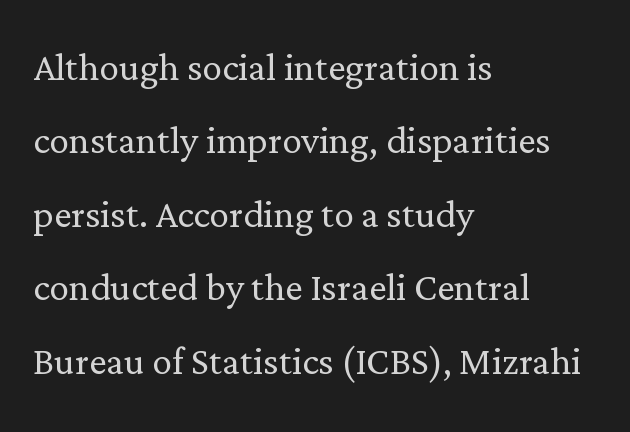
{"serif": "yes", "italic": "no", "bold": "no", "weight": "light", "width": "normal", "stroke_contrast": "low", "x_height": "medium", "monospaced": "no", "underline": "no", "align": "left", "line_spacing": "normal", "line_spacing_ratio": 1.5, "letter_spacing": "normal", "letter_spacing_em": 0.0, "glyph_px": 49}
